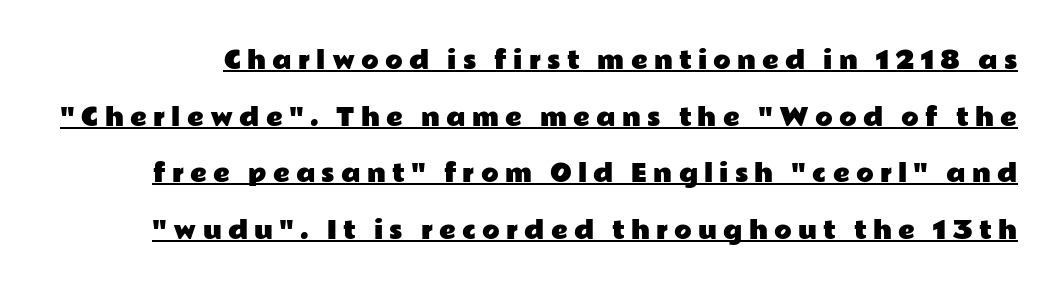
The image shows 23 px text type, upright; set loose line spacing (2.46x), unusually wide letter spacing (+0.27 em), underlined.
